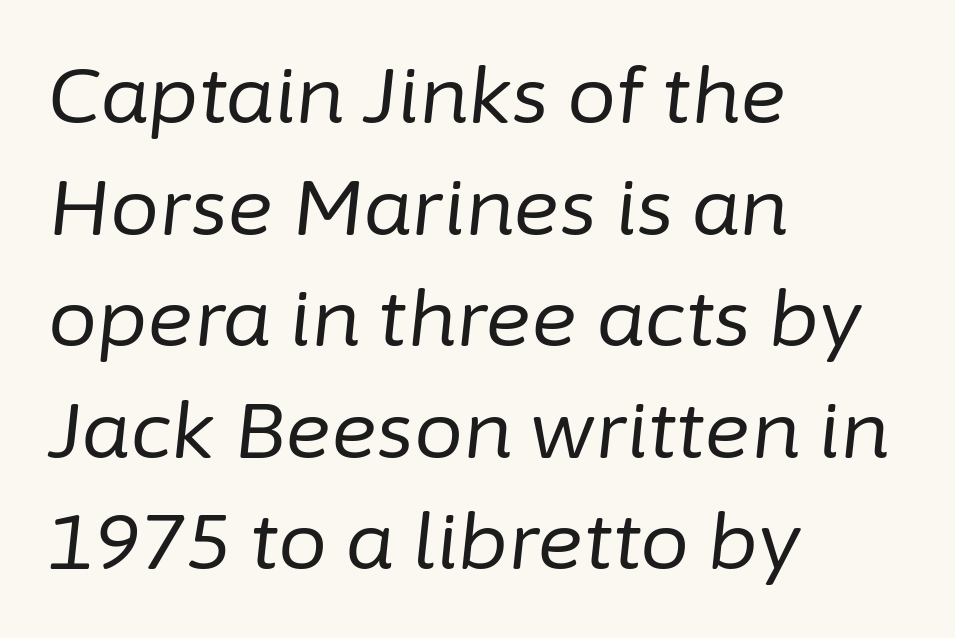
{"italic": "yes", "lean": "right", "slant_degrees": 6, "bold": "no", "weight": "regular", "width": "normal", "stroke_contrast": "low", "x_height": "medium", "monospaced": "no", "underline": "no", "align": "left", "line_spacing": "normal", "line_spacing_ratio": 1.43, "letter_spacing": "normal", "letter_spacing_em": 0.0, "glyph_px": 78}
